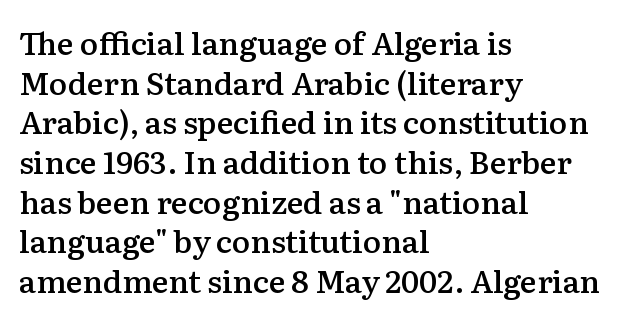
The image shows 31 px semibold serif type, upright; set left-aligned, normal line spacing (1.28x), normal letter spacing, not underlined; medium stroke contrast and a medium x-height.
